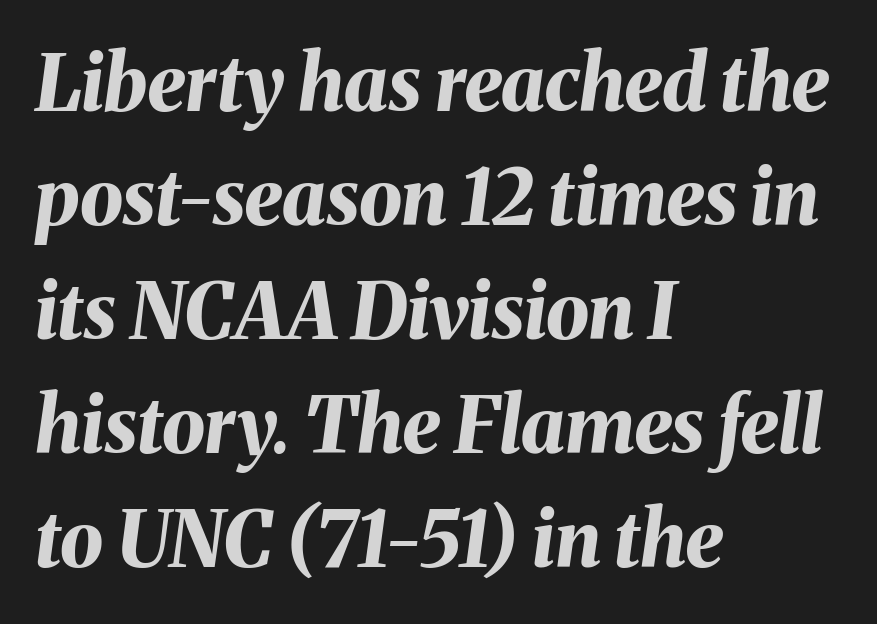
Q: Is the text bold? A: Yes.
Q: Is the text italic (slanted)? A: Yes, it leans right by about 8 degrees.
Q: Is the text underlined? A: No.
Q: How is the paragraph aligned? A: Left-aligned.
Q: Is the spacing between letters normal or unusually wide? A: Normal.
Q: Is the spacing between lines tight, normal or loose? A: Normal.
Q: Width (condensed, normal, or wide)? A: Normal.
Q: Stroke contrast? A: Medium.
Q: x-height? A: Medium.
Q: Monospaced? A: No.
